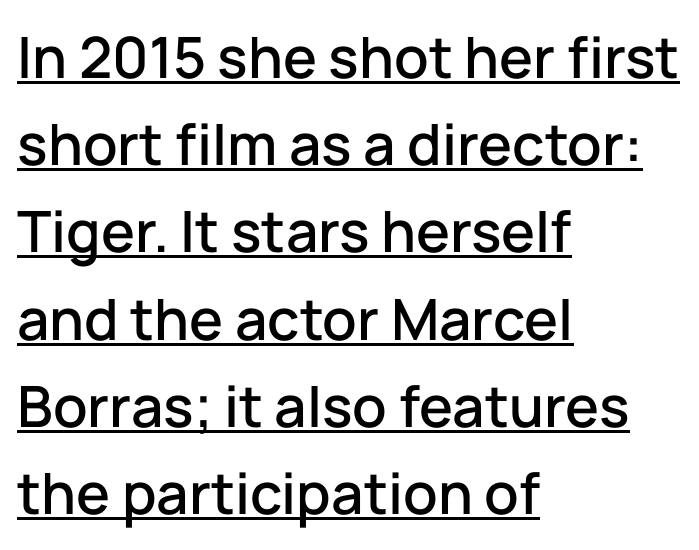
The image shows 57 px sans-serif type, upright; set left-aligned, normal line spacing (1.53x), normal letter spacing, underlined; low stroke contrast and a medium x-height.
